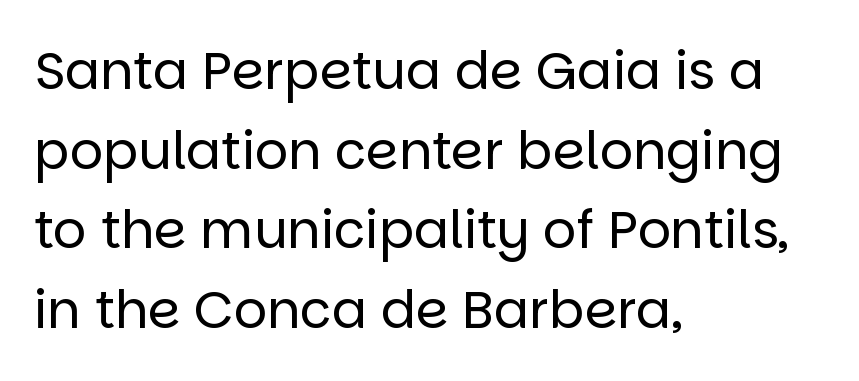
Q: Is the text bold? A: No.
Q: Is the text italic (slanted)? A: No, it is upright.
Q: Is the typeface a serif or a sans-serif typeface? A: Sans-serif.
Q: Is the text underlined? A: No.
Q: How is the paragraph aligned? A: Left-aligned.
Q: Is the spacing between letters normal or unusually wide? A: Normal.
Q: Is the spacing between lines tight, normal or loose? A: Normal.
Q: Width (condensed, normal, or wide)? A: Normal.
Q: Stroke contrast? A: Low.
Q: x-height? A: Large.
Q: Monospaced? A: No.
